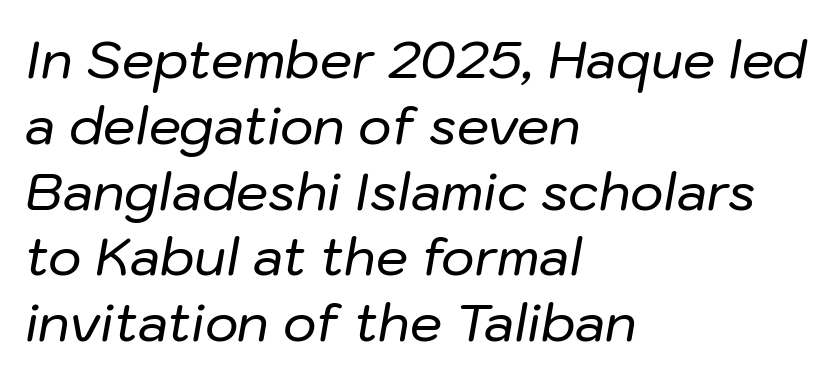
Slant detected: the letters are inclined. Short and long lines alike share a common starting point at left. Quick note: interline space is typical. Descenders are the only things crossing below the line. This sample uses plain, unmodified letter spacing.
